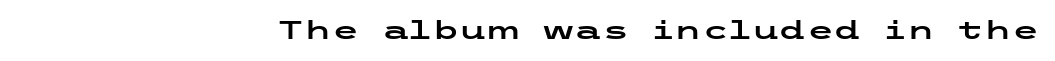
The paragraph has a hard right edge and a soft left edge. The tracking reads as untouched default to a designer's eye. In terms of posture, this sample is upright. Honestly, there is no underline to notice here at all.
